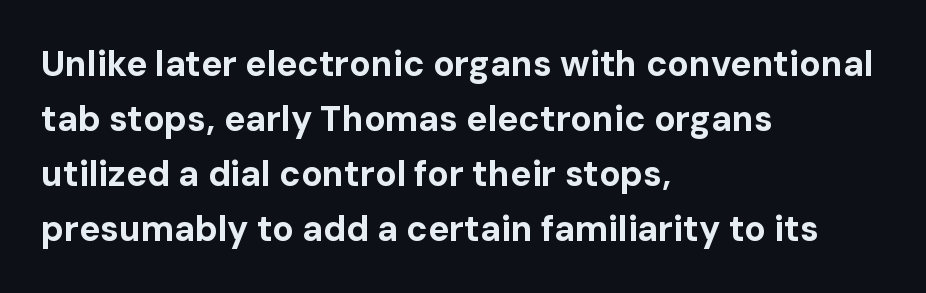
The image shows 35 px bold sans-serif type, upright; set left-aligned, normal line spacing (1.57x), normal letter spacing, not underlined; low stroke contrast and a medium x-height.
